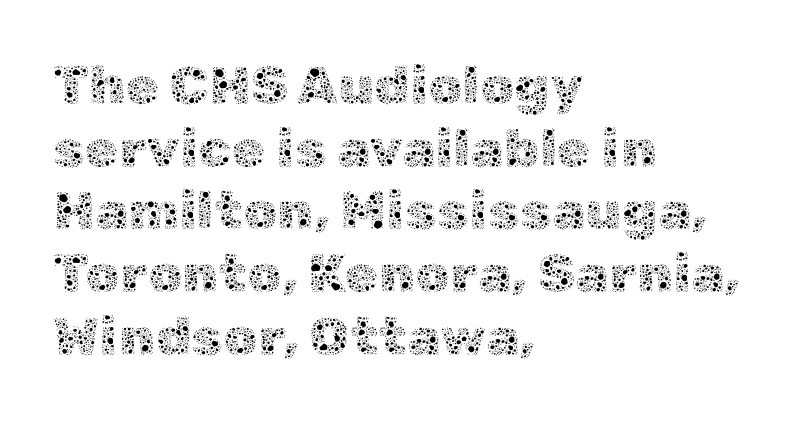
Q: Is the text bold? A: No.
Q: Is the text italic (slanted)? A: No, it is upright.
Q: Is the text underlined? A: No.
Q: How is the paragraph aligned? A: Left-aligned.
Q: Is the spacing between letters normal or unusually wide? A: Normal.
Q: Width (condensed, normal, or wide)? A: Normal.
Q: x-height? A: Medium.
Q: Monospaced? A: No.
